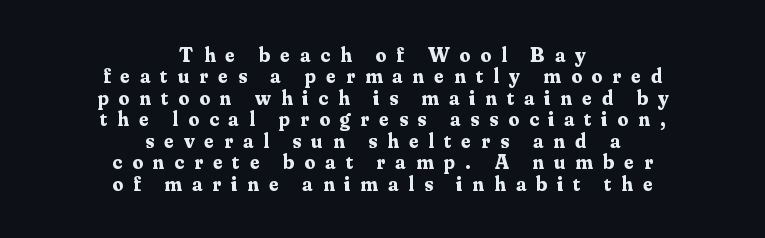
The image shows 21 px bold type, upright; set centered, tight line spacing (1.02x), unusually wide letter spacing (+0.48 em), not underlined.
